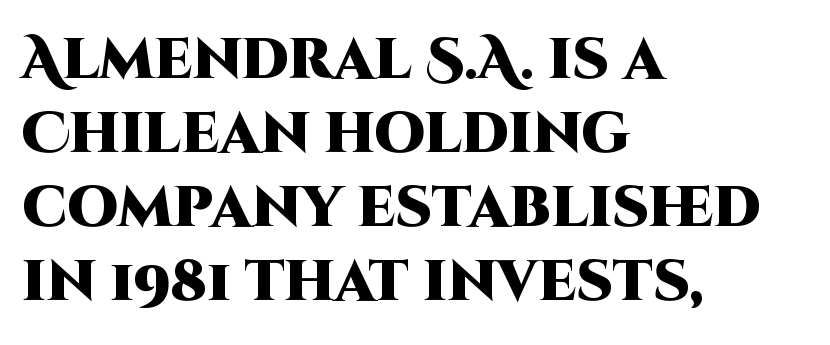
The image shows 57 px heavy sans-serif type, upright; set left-aligned, normal line spacing (1.3x), normal letter spacing, not underlined; high stroke contrast and a large x-height.
